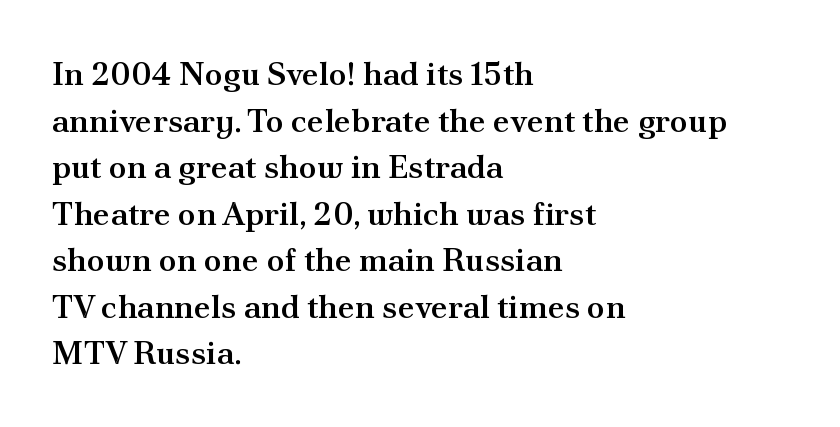
The image shows 33 px semibold serif type, upright; set left-aligned, normal line spacing (1.41x), normal letter spacing, not underlined; medium stroke contrast and a small x-height.
